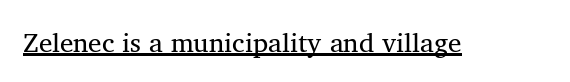
The image shows 27 px text type, upright; set normal letter spacing, underlined.
